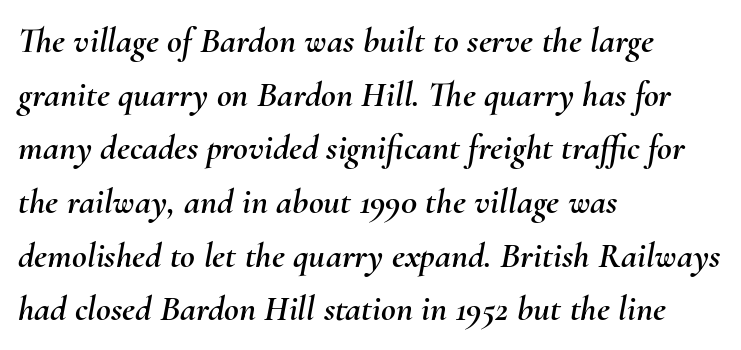
{"italic": "yes", "lean": "right", "slant_degrees": 10, "width": "normal", "stroke_contrast": "medium", "x_height": "small", "monospaced": "no", "underline": "no", "align": "left", "line_spacing": "normal", "line_spacing_ratio": 1.49, "letter_spacing": "normal", "letter_spacing_em": 0.0, "glyph_px": 36}
